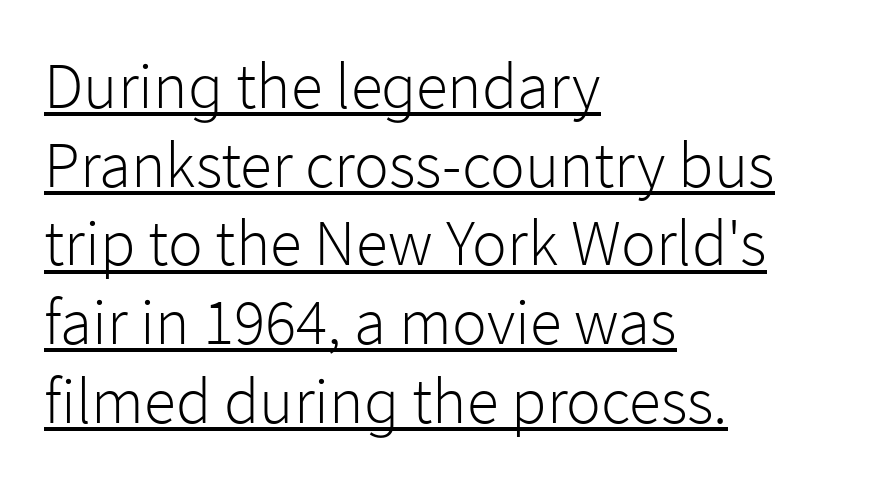
These glyphs show unthickened strokes, regular width or finer. Every row of glyphs begins at an identical x-position on the left. The string is rendered with underlining switched on. The glyphs in this specimen are sans serif. Spacing verdict: proportional, widths tailored to each character. Upright lettering throughout.
